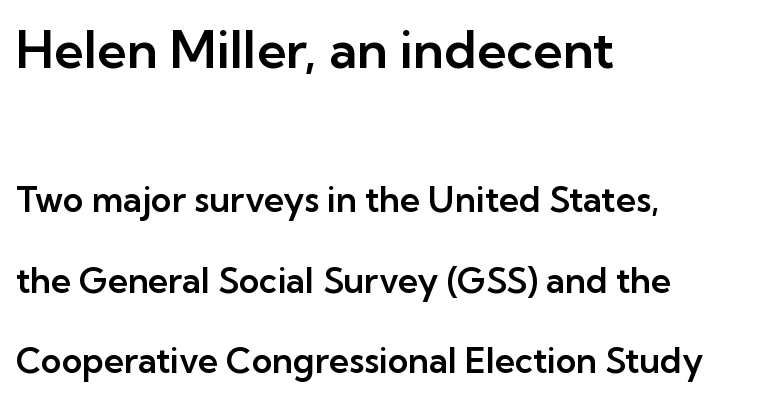
The image shows 52 px sans-serif type, upright; set left-aligned, loose line spacing (2.3x), normal letter spacing, not underlined; the first (top) block is 1.49x larger; low stroke contrast and a medium x-height.
